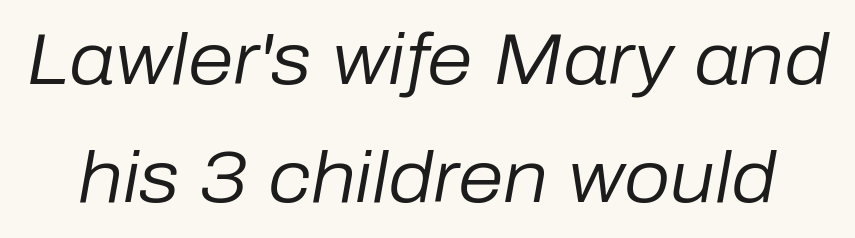
Descenders are the only things crossing below the line. Weight: regular or lighter. Does the leading feel generous? No, just average. Think of a printed novel: that variable character pitch is what you see here. What stands out about the letter spacing? Nothing — it is the standard amount. Quick note: italic.
